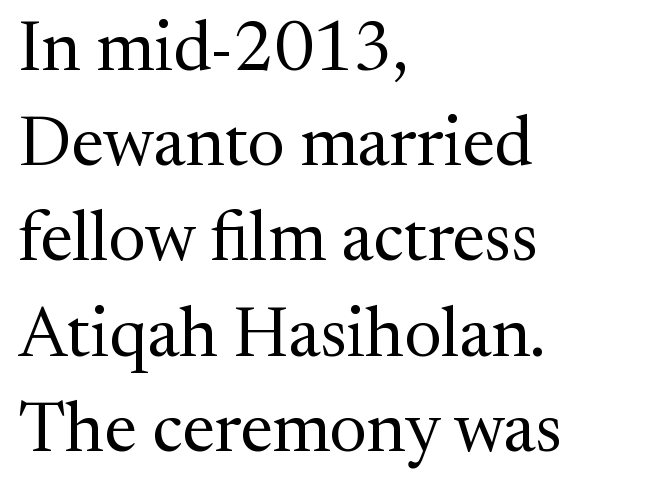
The image shows 70 px regular-weight serif type, upright; set left-aligned, normal line spacing (1.36x), normal letter spacing, not underlined; medium stroke contrast and a medium x-height.
